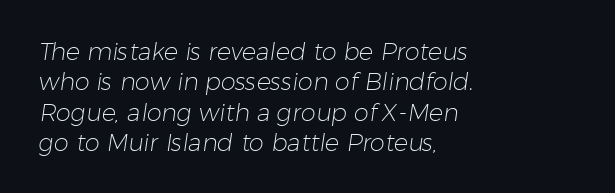
The image shows 24 px text type; set left-aligned, normal line spacing (1.27x), normal letter spacing, not underlined.
